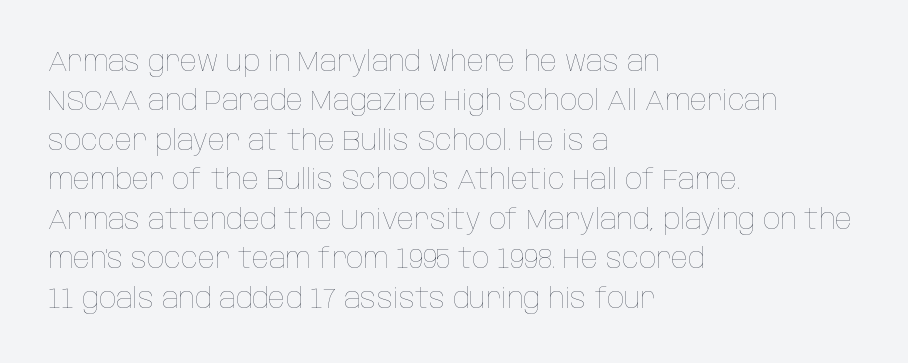
{"italic": "no", "bold": "no", "weight": "thin", "width": "condensed", "stroke_contrast": "low", "x_height": "large", "monospaced": "no", "underline": "no", "align": "left", "line_spacing": "normal", "line_spacing_ratio": 1.41, "letter_spacing": "normal", "letter_spacing_em": 0.0, "glyph_px": 28}
